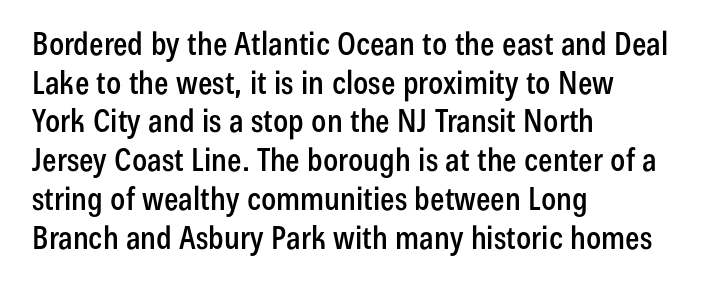
{"serif": "no", "italic": "no", "width": "condensed", "stroke_contrast": "low", "x_height": "medium", "monospaced": "no", "underline": "no", "align": "left", "line_spacing_ratio": 1.21, "letter_spacing": "normal", "letter_spacing_em": 0.0, "glyph_px": 32}
